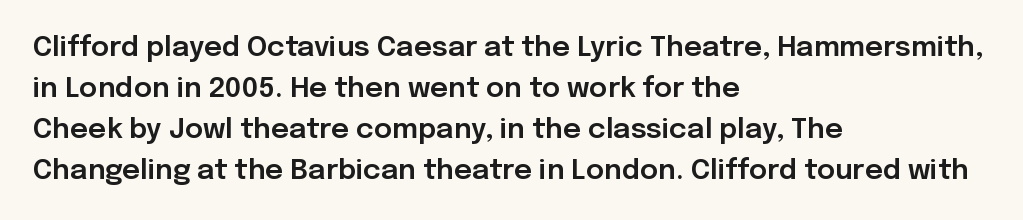
The image shows 28 px sans-serif type, upright; set left-aligned, normal line spacing (1.47x), normal letter spacing, not underlined; low stroke contrast and a medium x-height.
